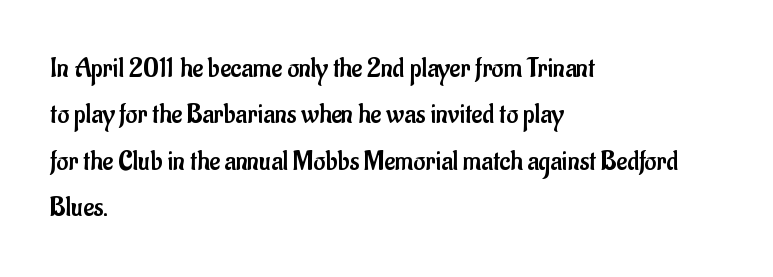
Has an underline been added? It has not. Inter-character spacing is left at the font's built-in metrics. The paragraph has a hard left edge and a soft right edge. Stem width sits at or under what a default text font uses.
